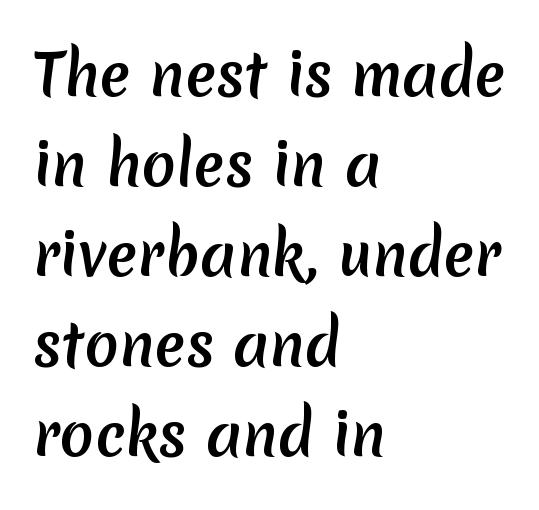
{"serif": "no", "bold": "yes", "weight": "semibold", "width": "normal", "stroke_contrast": "low", "x_height": "medium", "monospaced": "no", "underline": "no", "align": "left", "line_spacing": "normal", "line_spacing_ratio": 1.58, "letter_spacing": "normal", "letter_spacing_em": 0.0, "glyph_px": 57}
